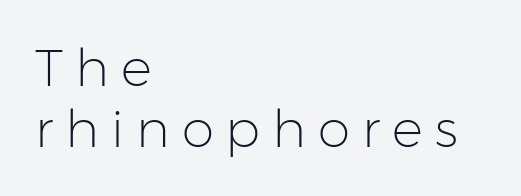
The image shows 52 px light sans-serif type, upright; set left-aligned, line spacing 1.17x, unusually wide letter spacing (+0.23 em), not underlined; low stroke contrast and a medium x-height.
